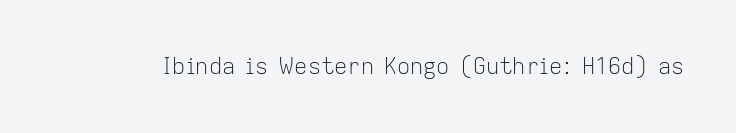
The image shows 22 px text type, upright; set normal letter spacing, not underlined.
